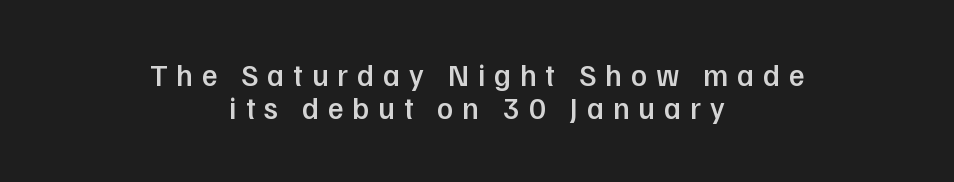
{"serif": "no", "italic": "no", "bold": "semi", "weight": "semibold", "width": "normal", "stroke_contrast": "low", "x_height": "medium", "monospaced": "no", "underline": "no", "align": "center", "line_spacing": "tight", "line_spacing_ratio": 1.11, "letter_spacing": "wide", "letter_spacing_em": 0.3, "glyph_px": 30}
